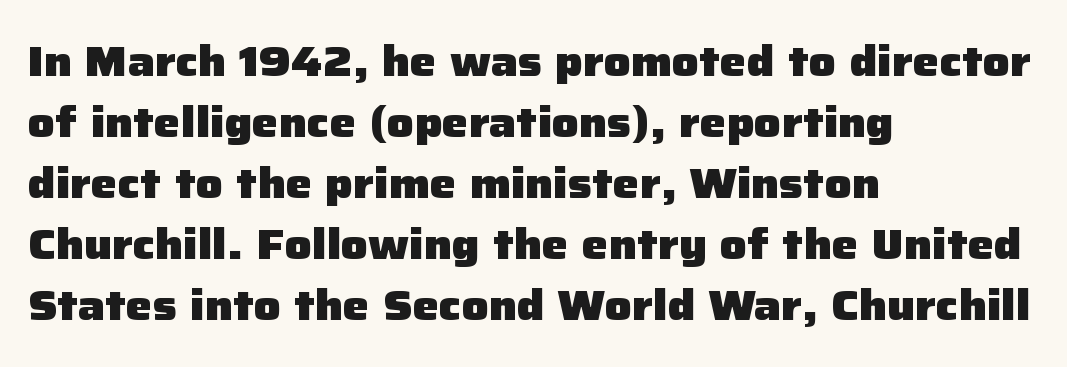
The image shows 42 px heavy sans-serif type, upright; set left-aligned, normal line spacing (1.45x), normal letter spacing, not underlined; low stroke contrast and a medium x-height.
